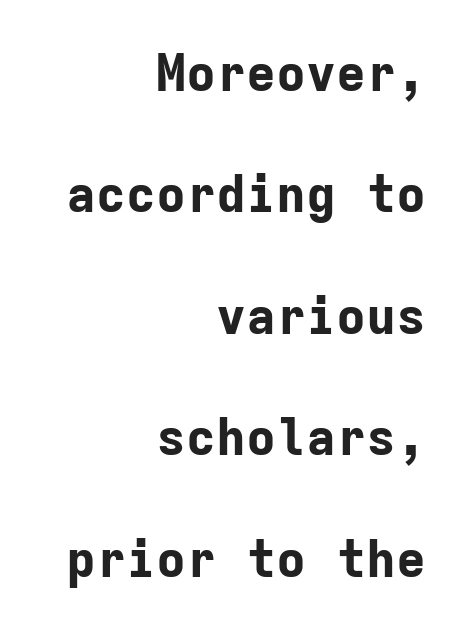
The image shows 50 px bold sans-serif type, upright, monospaced; set right-aligned, loose line spacing (2.43x), normal letter spacing, not underlined; low stroke contrast and a medium x-height.
